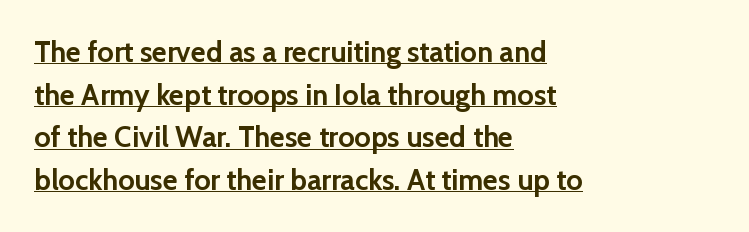
Set as a true bold cut, around the 700 mark. Does the lettering tilt? It doesn't — this is upright. Nothing unusual about the tracking: characters are spaced as the font intends. Descenders here cross a horizontal rule under the line. The designer left line spacing at the default.
